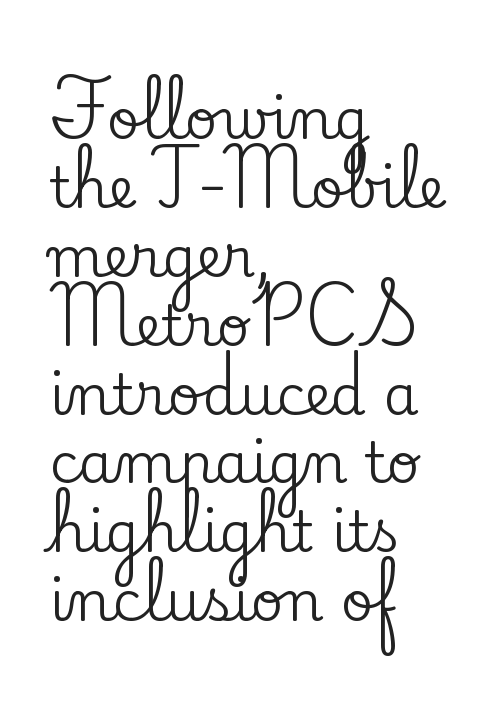
It's the straight-up-and-down kind of type. The lines are quadded left. Has an underline been added? It has not. You can tell from the footed stems that serif type was used. You could not count columns in this text — the font is proportionally spaced. Tracking here is standard; glyphs follow each other at the usual distance.
